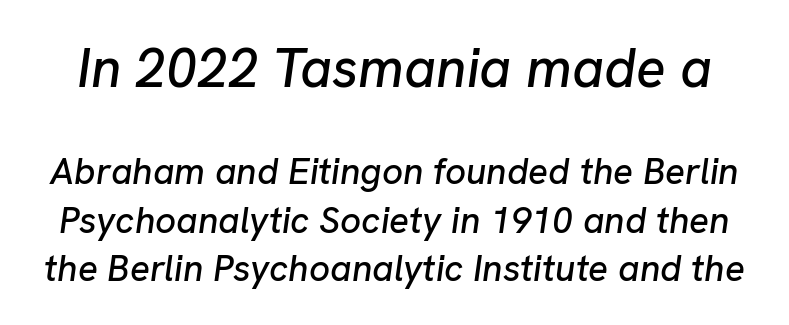
Q: Is the text italic (slanted)? A: Yes, it leans right by about 8 degrees.
Q: Is the text underlined? A: No.
Q: Is the spacing between letters normal or unusually wide? A: Normal.
Q: Is the spacing between lines tight, normal or loose? A: Normal.
Q: Which block of text is set in a larger size, the first (top) or the second (bottom)? A: The first (top) one.
Q: Width (condensed, normal, or wide)? A: Normal.
Q: Stroke contrast? A: Low.
Q: x-height? A: Medium.
Q: Monospaced? A: No.
